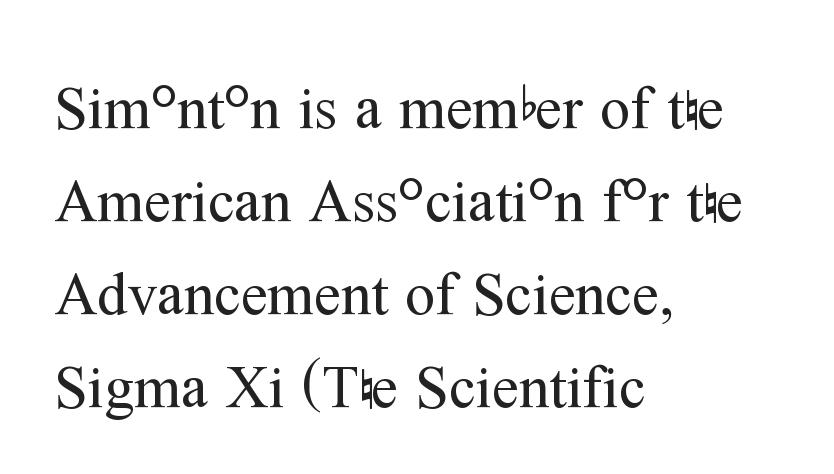
Heft: none added — not bold. The text block is weighted toward the left margin, trailing off unevenly rightward. Yep, those are serifs on the letters. Is this a fixed-width face? No — the glyphs have proportional, varying widths. Tracking here is standard; glyphs follow each other at the usual distance. This block has exactly the height ordinary leading produces.
